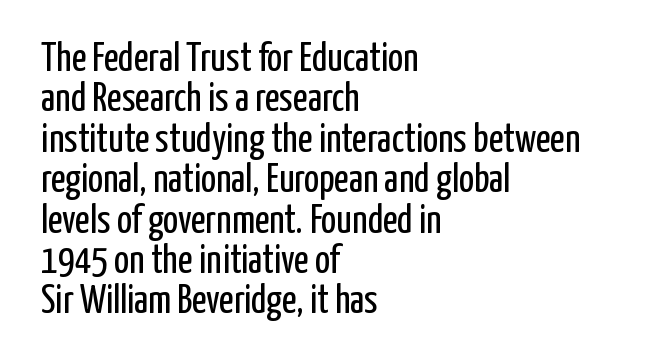
The image shows 40 px regular-weight, condensed sans-serif type, upright; set left-aligned, tight line spacing (1.01x), normal letter spacing, not underlined; low stroke contrast and a medium x-height.
